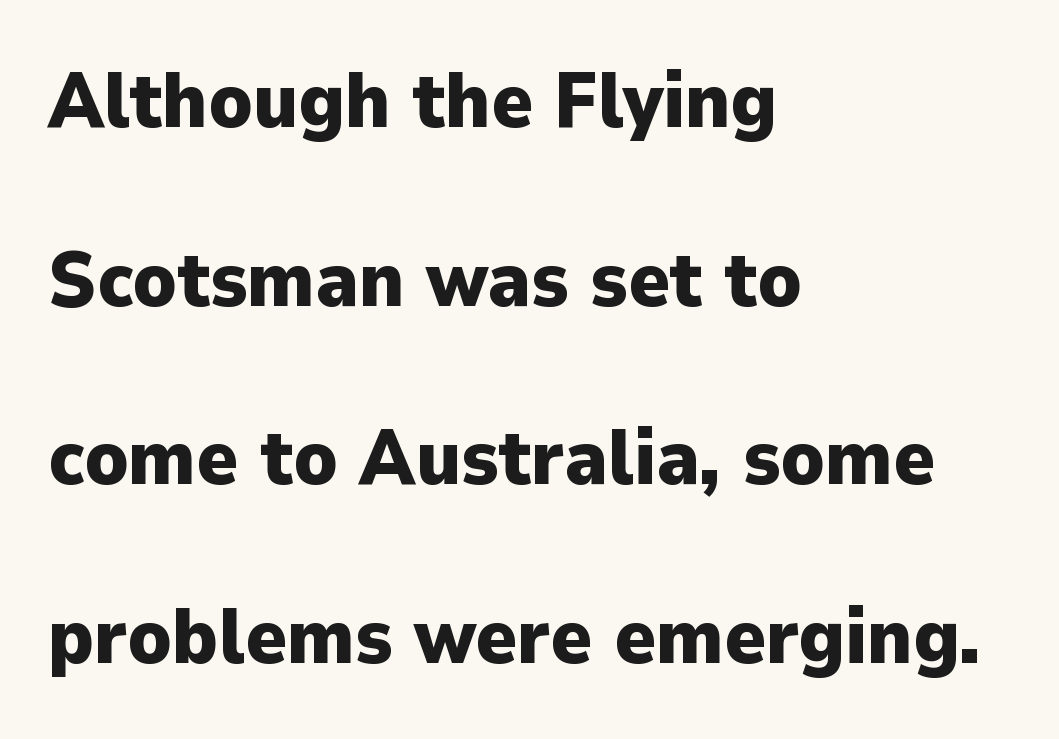
{"serif": "no", "italic": "no", "bold": "yes", "weight": "heavy", "width": "normal", "stroke_contrast": "low", "x_height": "medium", "monospaced": "no", "underline": "no", "align": "left", "line_spacing": "loose", "line_spacing_ratio": 2.29, "letter_spacing": "normal", "letter_spacing_em": 0.0, "glyph_px": 78}
